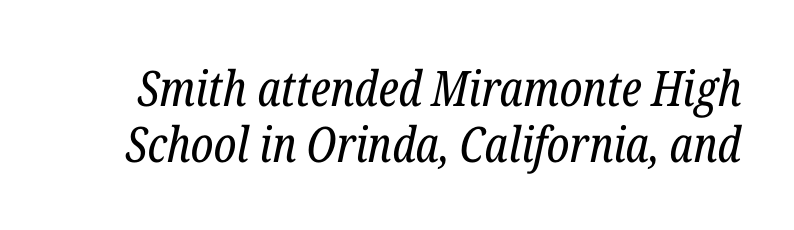
The image shows 49 px regular-weight, condensed serif type, italic (leaning right); set tight line spacing (1.14x), normal letter spacing, not underlined; low stroke contrast and a medium x-height.
